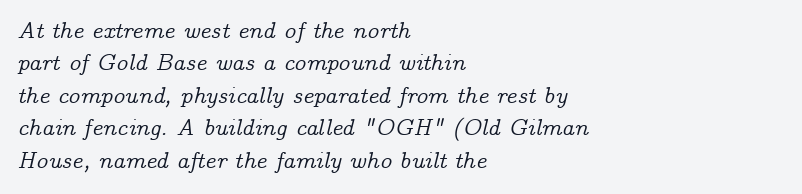
Tall strokes in this sample are angled rather than plumb. The paragraph shown leans on its left margin. Leading: standard. Students, note that the glyphs here touch the page at normal intervals. Check the space under the baseline: it is left empty.
